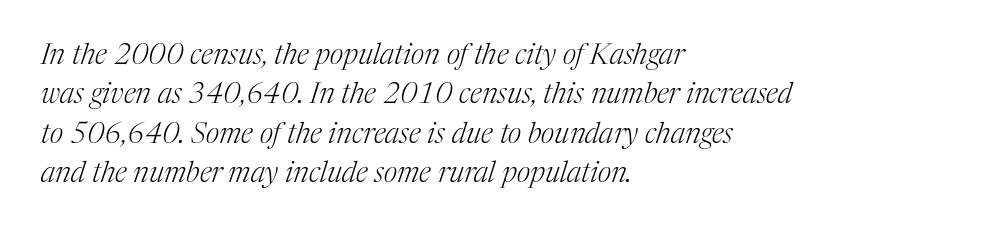
The image shows 29 px light serif type, italic (leaning right); set left-aligned, normal line spacing (1.36x), normal letter spacing, not underlined; medium stroke contrast and a medium x-height.
